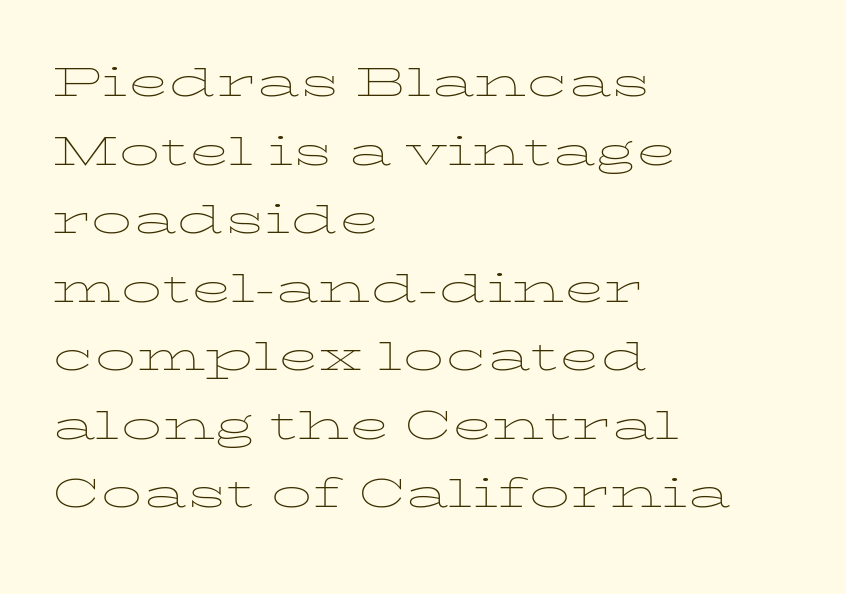
{"italic": "no", "bold": "no", "weight": "thin", "width": "wide", "stroke_contrast": "low", "x_height": "medium", "monospaced": "no", "underline": "no", "align": "left", "line_spacing": "normal", "line_spacing_ratio": 1.27, "letter_spacing": "normal", "letter_spacing_em": 0.0, "glyph_px": 54}
